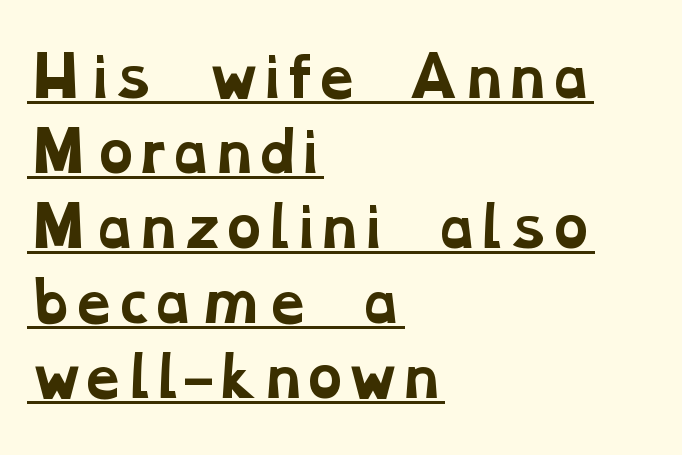
Q: Is the text bold? A: Yes.
Q: Is the typeface a serif or a sans-serif typeface? A: Serif.
Q: Is the text underlined? A: Yes.
Q: How is the paragraph aligned? A: Left-aligned.
Q: Is the spacing between letters normal or unusually wide? A: Normal.
Q: Is the spacing between lines tight, normal or loose? A: Normal.
Q: Width (condensed, normal, or wide)? A: Wide.
Q: Stroke contrast? A: Low.
Q: x-height? A: Medium.
Q: Monospaced? A: No.
